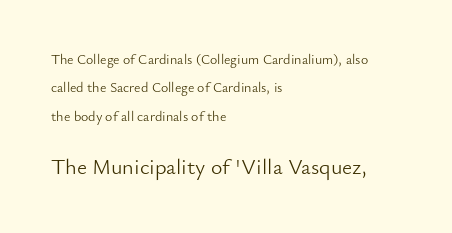
Observe the ordinary spacing: letters are neighbours, not strangers. This sample uses an upright cut, with every glyph sitting square on the baseline. The characters are drawn with everyday or finer stroke widths. Left-aligned paragraph, ragged on the right. Each new line begins a long way beneath the previous one. Unmarked baselines from the first word to the last.
